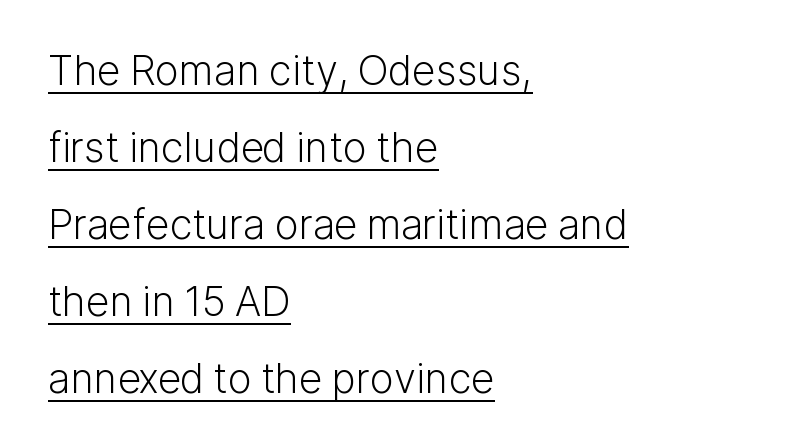
Q: Is the text bold? A: No.
Q: Is the text italic (slanted)? A: No, it is upright.
Q: Is the typeface a serif or a sans-serif typeface? A: Sans-serif.
Q: Is the text underlined? A: Yes.
Q: How is the paragraph aligned? A: Left-aligned.
Q: Is the spacing between letters normal or unusually wide? A: Normal.
Q: Width (condensed, normal, or wide)? A: Normal.
Q: Stroke contrast? A: Low.
Q: x-height? A: Medium.
Q: Monospaced? A: No.
